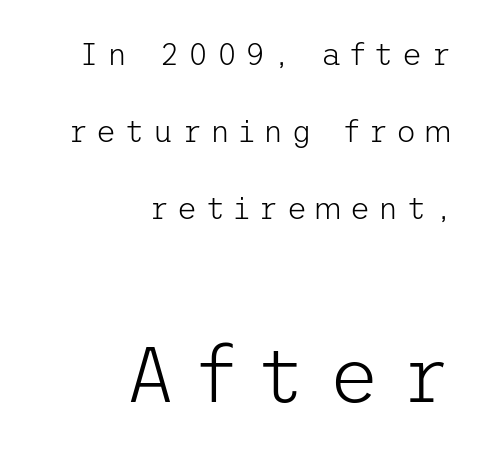
The image shows 78 px light sans-serif type, upright; set right-aligned, loose line spacing (2.49x), unusually wide letter spacing (+0.27 em), not underlined; the second (bottom) block is 2.52x larger; low stroke contrast and a medium x-height.
